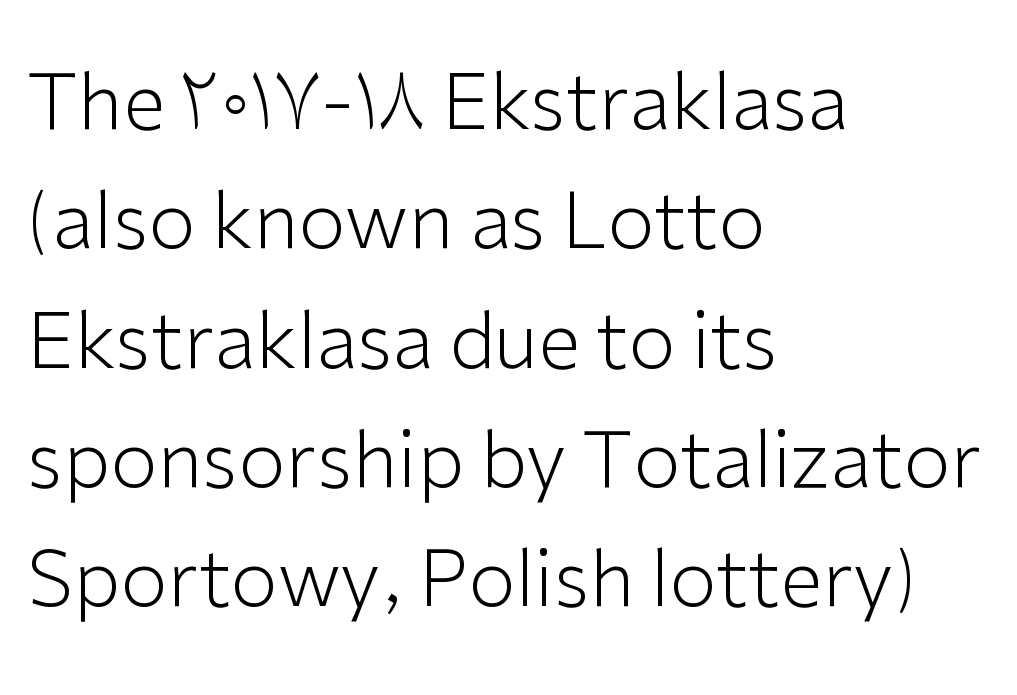
Q: Is the text bold? A: No.
Q: Is the text italic (slanted)? A: No, it is upright.
Q: Is the typeface a serif or a sans-serif typeface? A: Sans-serif.
Q: Is the text underlined? A: No.
Q: How is the paragraph aligned? A: Left-aligned.
Q: Is the spacing between letters normal or unusually wide? A: Normal.
Q: Is the spacing between lines tight, normal or loose? A: Normal.
Q: Width (condensed, normal, or wide)? A: Normal.
Q: Stroke contrast? A: Low.
Q: x-height? A: Medium.
Q: Monospaced? A: No.
